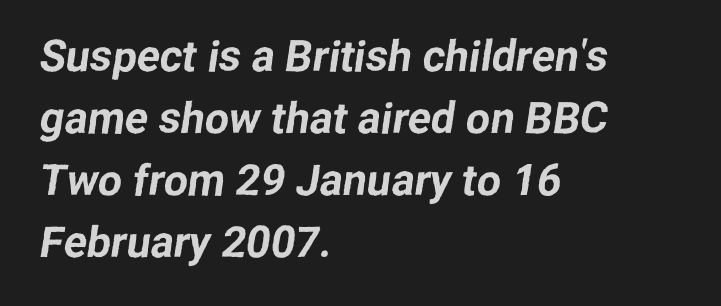
{"serif": "no", "width": "normal", "stroke_contrast": "low", "x_height": "medium", "monospaced": "no", "underline": "no", "align": "left", "line_spacing": "normal", "line_spacing_ratio": 1.44, "letter_spacing": "normal", "letter_spacing_em": 0.0, "glyph_px": 43}
